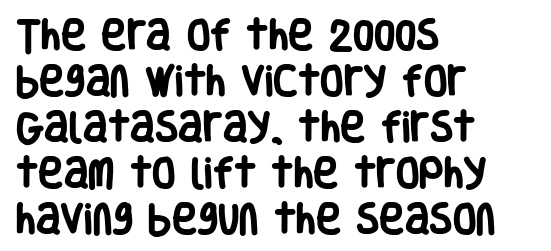
Q: Is the text bold? A: Yes.
Q: Is the text italic (slanted)? A: No, it is upright.
Q: Is the typeface a serif or a sans-serif typeface? A: Sans-serif.
Q: Is the text underlined? A: No.
Q: How is the paragraph aligned? A: Left-aligned.
Q: Is the spacing between letters normal or unusually wide? A: Normal.
Q: Is the spacing between lines tight, normal or loose? A: Normal.
Q: Width (condensed, normal, or wide)? A: Condensed.
Q: Stroke contrast? A: Low.
Q: x-height? A: Large.
Q: Monospaced? A: No.
